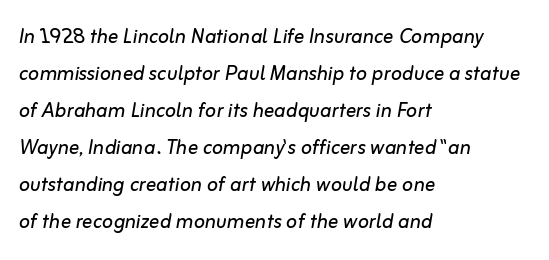
Counters stay open thanks to moderate or lighter strokes. Descenders hang freely into open space. The line texture is even and compact thanks to regular tracking. This sample uses an oblique cut, with every glyph tilted off the vertical. Is there much room between lines? A standard amount, neither cramped nor airy.
